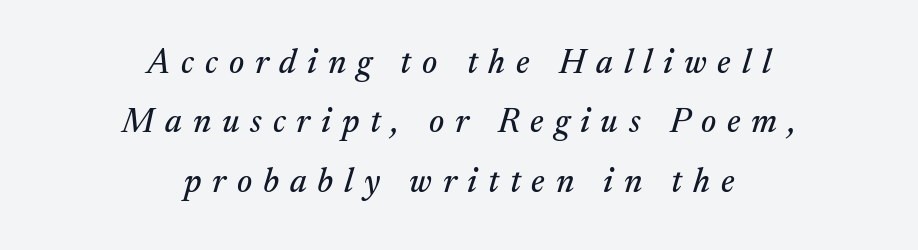
Q: Is the text italic (slanted)? A: Yes, it leans right by about 17 degrees.
Q: Is the typeface a serif or a sans-serif typeface? A: Serif.
Q: Is the text underlined? A: No.
Q: How is the paragraph aligned? A: Centered.
Q: Is the spacing between letters normal or unusually wide? A: Unusually wide.
Q: Width (condensed, normal, or wide)? A: Normal.
Q: Stroke contrast? A: Medium.
Q: x-height? A: Medium.
Q: Monospaced? A: No.
